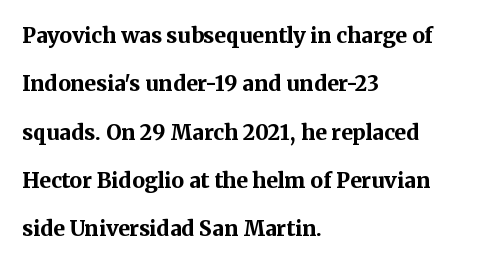
The image shows 21 px bold type, upright; set left-aligned, loose line spacing (2.3x), normal letter spacing, not underlined.
